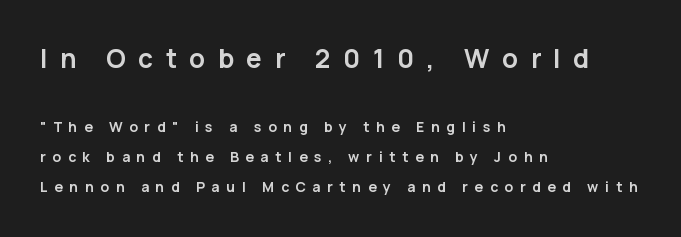
Q: Is the text bold? A: Yes.
Q: Is the text italic (slanted)? A: No, it is upright.
Q: Is the text underlined? A: No.
Q: How is the paragraph aligned? A: Left-aligned.
Q: Is the spacing between letters normal or unusually wide? A: Unusually wide.
Q: Is the spacing between lines tight, normal or loose? A: Loose.
Q: Which block of text is set in a larger size, the first (top) or the second (bottom)? A: The first (top) one.
